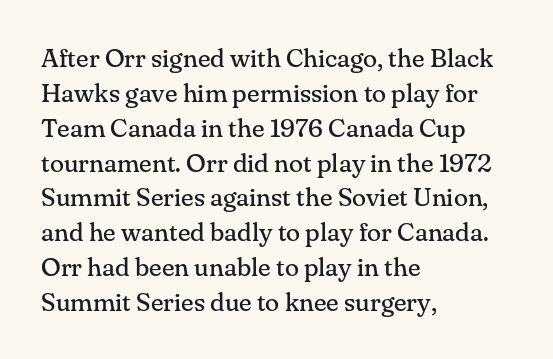
The image shows 26 px text type, upright; set left-aligned, normal line spacing (1.34x), normal letter spacing, not underlined.
